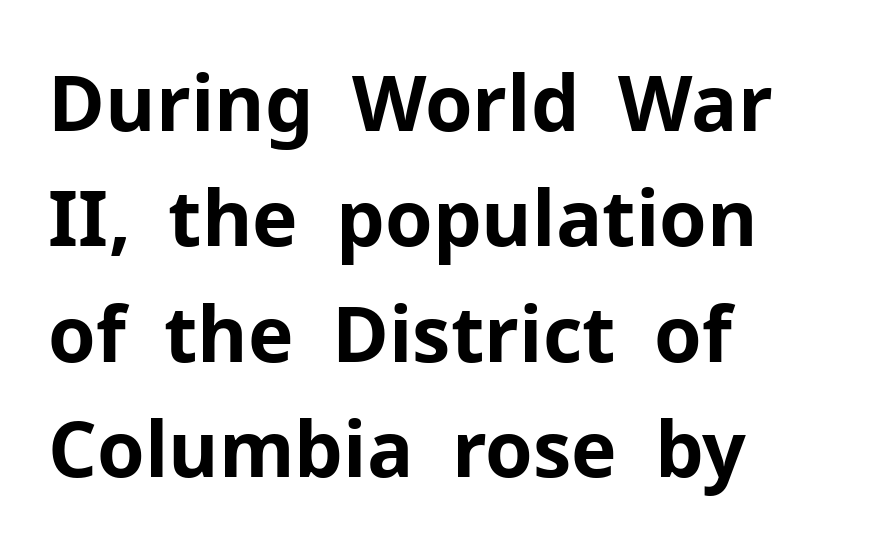
The image shows 77 px bold sans-serif type, upright; set left-aligned, normal line spacing (1.5x), normal letter spacing, not underlined; low stroke contrast and a medium x-height.
